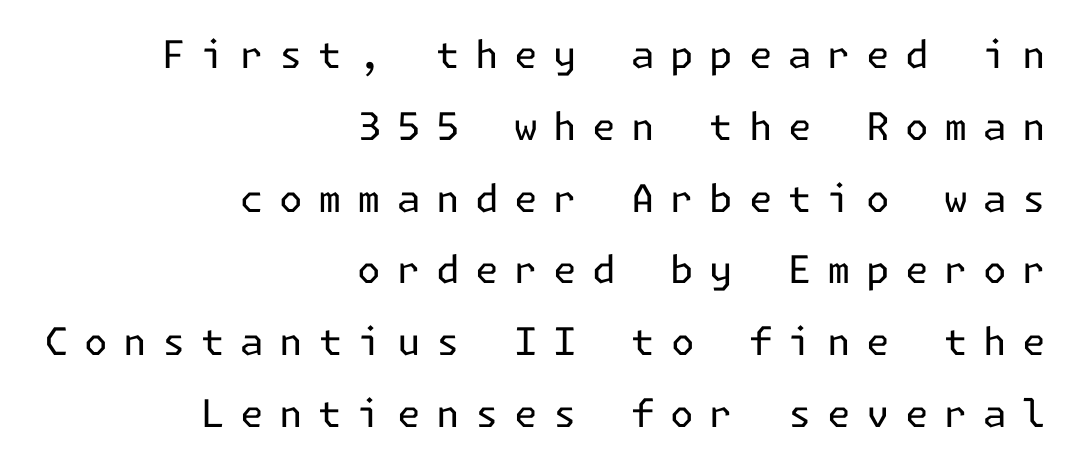
Honestly, the letter spacing is so wide it's the main thing you notice. These lines are composed in type without serifs. The setting favours the right margin, as signatures and pull-quotes sometimes do. This reads as an unemphasized weight, regular at the heaviest. A typesetter would mark this as roman, not italic. The space directly below the letters is spotless.
